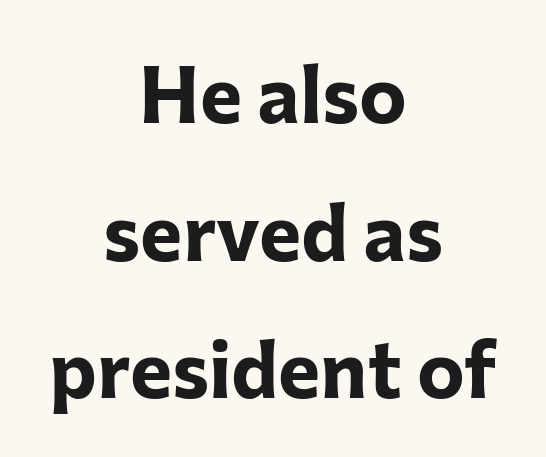
Q: Is the text bold? A: Yes.
Q: Is the text italic (slanted)? A: No, it is upright.
Q: Is the typeface a serif or a sans-serif typeface? A: Sans-serif.
Q: Is the text underlined? A: No.
Q: How is the paragraph aligned? A: Centered.
Q: Is the spacing between letters normal or unusually wide? A: Normal.
Q: Width (condensed, normal, or wide)? A: Normal.
Q: Stroke contrast? A: Low.
Q: x-height? A: Medium.
Q: Monospaced? A: No.
